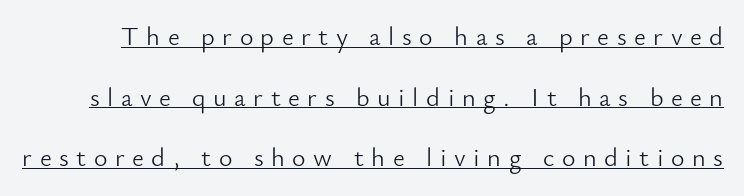
The image shows 26 px text type, upright; set loose line spacing (2.33x), unusually wide letter spacing (+0.29 em), underlined.
